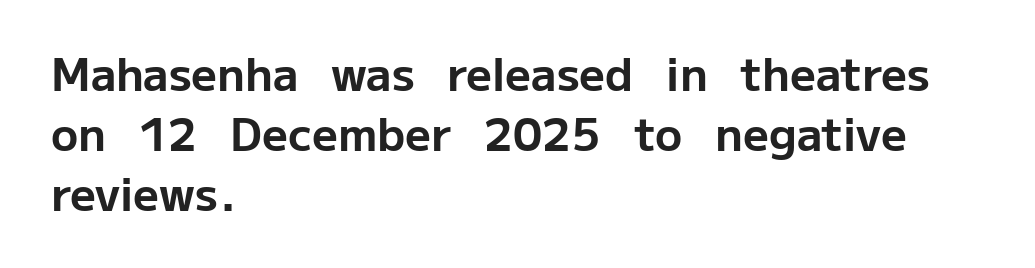
{"serif": "no", "italic": "no", "bold": "yes", "weight": "bold", "width": "normal", "stroke_contrast": "low", "x_height": "medium", "monospaced": "no", "underline": "no", "align": "left", "line_spacing": "normal", "line_spacing_ratio": 1.33, "letter_spacing": "normal", "letter_spacing_em": 0.0, "glyph_px": 45}
